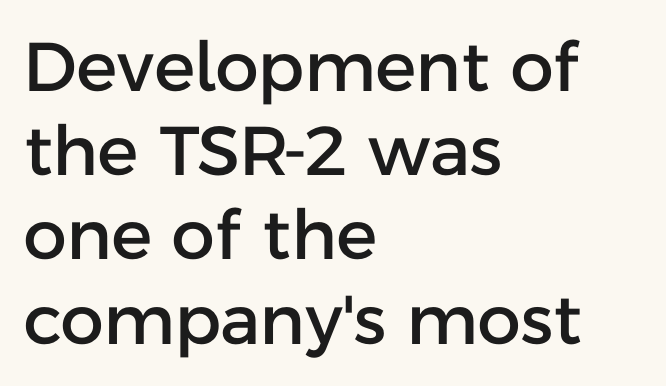
Q: Is the text italic (slanted)? A: No, it is upright.
Q: Is the typeface a serif or a sans-serif typeface? A: Sans-serif.
Q: Is the text underlined? A: No.
Q: How is the paragraph aligned? A: Left-aligned.
Q: Is the spacing between letters normal or unusually wide? A: Normal.
Q: Width (condensed, normal, or wide)? A: Normal.
Q: Stroke contrast? A: Low.
Q: x-height? A: Medium.
Q: Monospaced? A: No.
